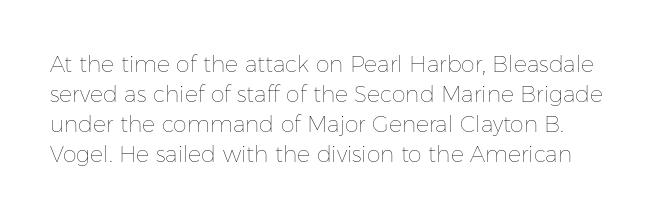
The image shows 22 px text type, upright; set normal line spacing (1.36x), normal letter spacing, not underlined.
